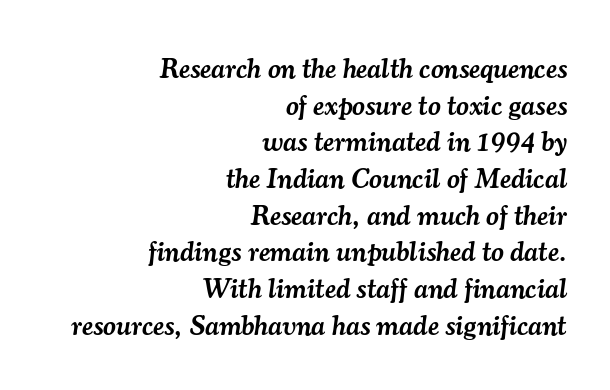
Any mark beneath the type? The region is blank. Weight: semibold (demi). Is this a fixed-width face? No — the glyphs have proportional, varying widths. The line texture is even and compact thanks to regular tracking. In terms of leading, this rendering sits right in the middle.
